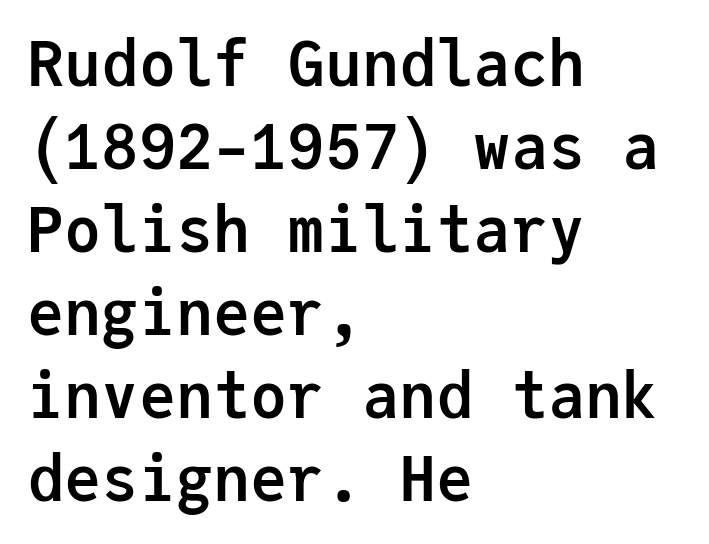
Leading matches the norm, producing a regular column. Horizontally, the lines are justified to the leading edge only. Spacing verdict: monospaced, one width for all characters. Rule under the text: the space is simply empty. The typography opts for an upright posture over an oblique one.
